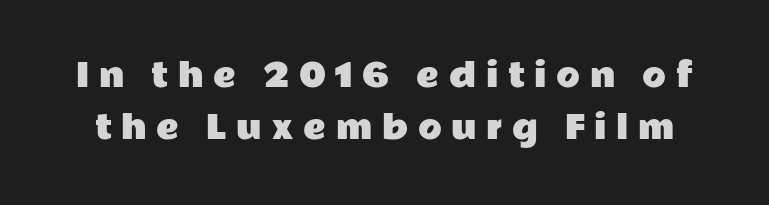
Stroke terminals: plain, sans-serif. Do the letters lean? They stand straight. The horizontal fit of the characters is loose and conspicuously gappy. The string is rendered with underlining switched off. Think of a printed novel: that variable character pitch is what you see here. Reading down the column, the eye jumps a familiar distance to each next line.
